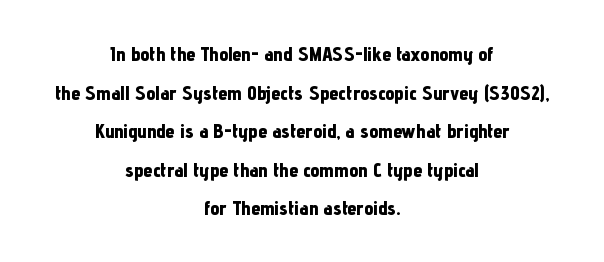
Q: Is the text bold? A: Yes.
Q: Is the text italic (slanted)? A: No, it is upright.
Q: Is the text underlined? A: No.
Q: How is the paragraph aligned? A: Centered.
Q: Is the spacing between letters normal or unusually wide? A: Normal.
Q: Is the spacing between lines tight, normal or loose? A: Loose.
